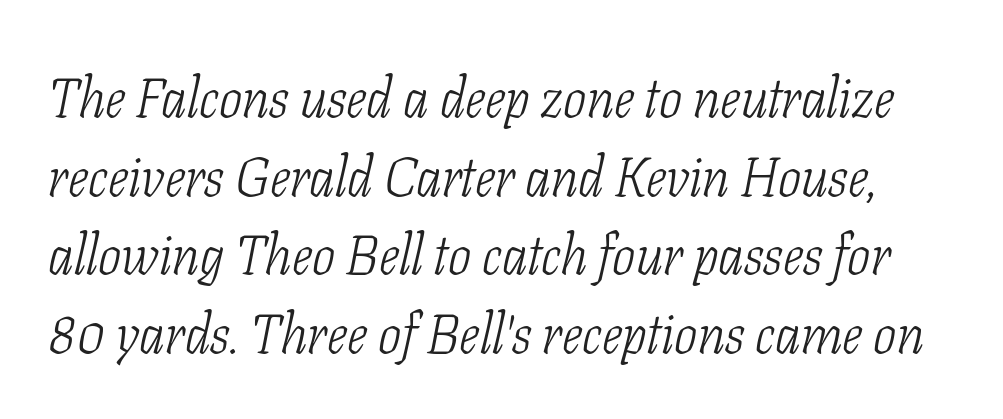
The image shows 55 px light, condensed serif type, italic (leaning right); set normal line spacing (1.43x), normal letter spacing, not underlined; low stroke contrast and a medium x-height.
